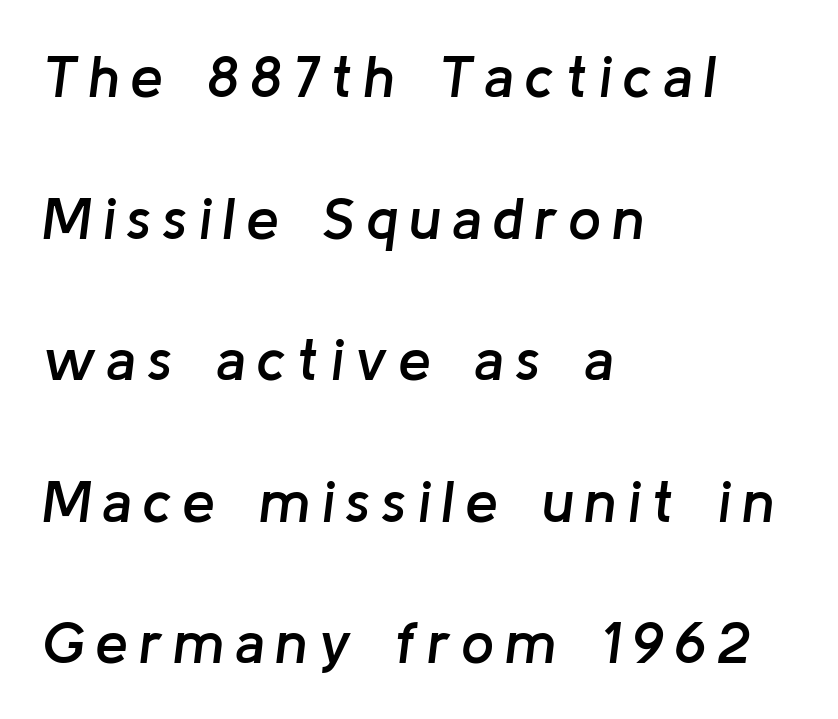
{"italic": "yes", "lean": "right", "slant_degrees": 8, "bold": "semi", "weight": "semibold", "width": "normal", "stroke_contrast": "low", "x_height": "medium", "monospaced": "no", "underline": "no", "align": "left", "line_spacing": "loose", "line_spacing_ratio": 2.4, "glyph_px": 59}
